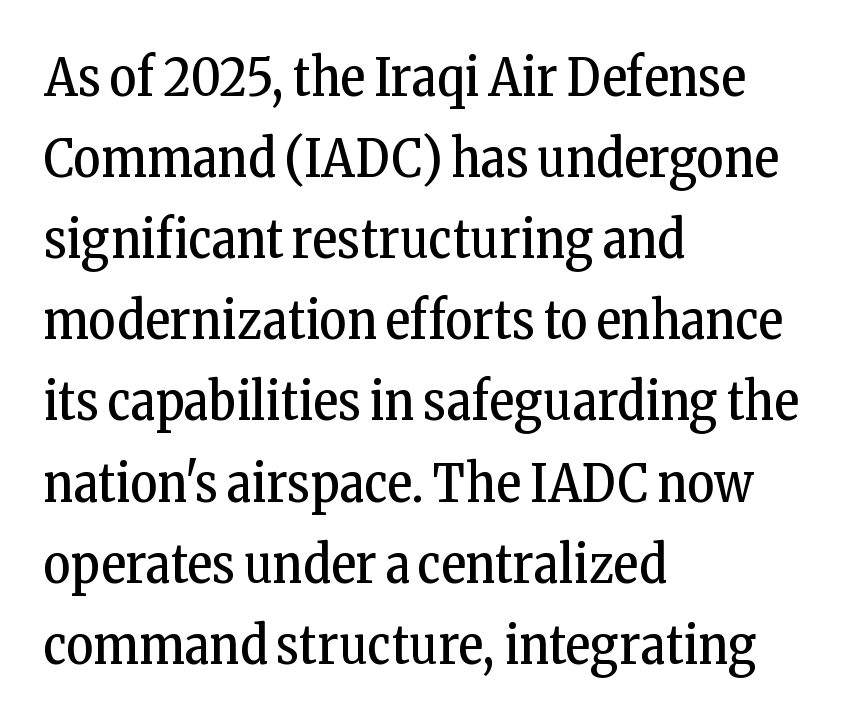
The type sits square on the baseline with zero lean. This sample uses plain, unmodified letter spacing. A student would call this left alignment; a typographer would say flush left, rag right. The face used here is seriffed, in the tradition of book romans. The passage shown stacks its lines at a standard gap.
